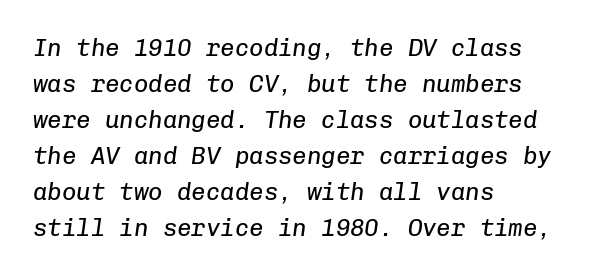
{"italic": "yes", "lean": "right", "slant_degrees": 8, "bold": "no", "underline": "no", "align": "left", "line_spacing": "normal", "line_spacing_ratio": 1.5, "letter_spacing": "normal", "letter_spacing_em": 0.0, "glyph_px": 24}
